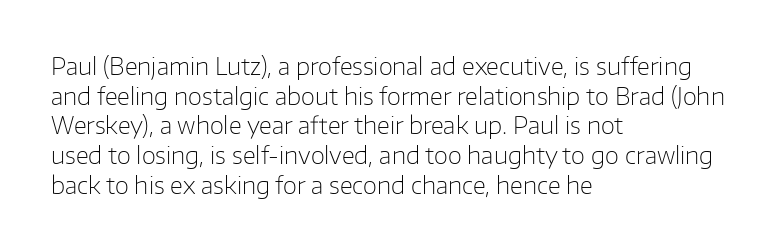
The image shows 23 px text type, upright; set left-aligned, normal line spacing (1.29x), normal letter spacing, not underlined.
